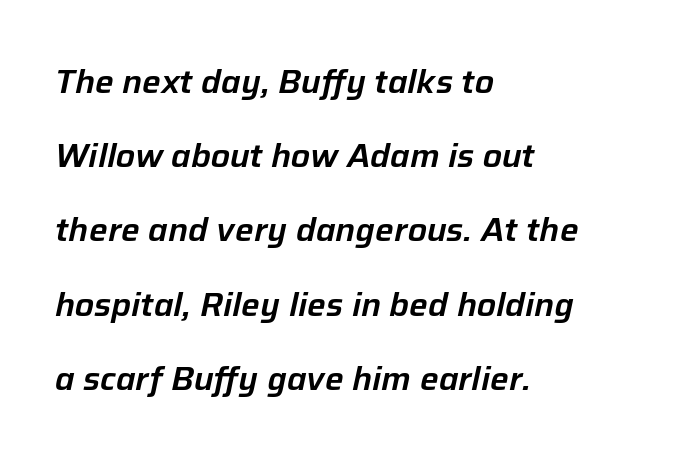
Q: Is the text italic (slanted)? A: Yes, it leans right by about 12 degrees.
Q: Is the text underlined? A: No.
Q: How is the paragraph aligned? A: Left-aligned.
Q: Is the spacing between letters normal or unusually wide? A: Normal.
Q: Is the spacing between lines tight, normal or loose? A: Loose.
Q: Width (condensed, normal, or wide)? A: Normal.
Q: Stroke contrast? A: Low.
Q: x-height? A: Medium.
Q: Monospaced? A: No.
